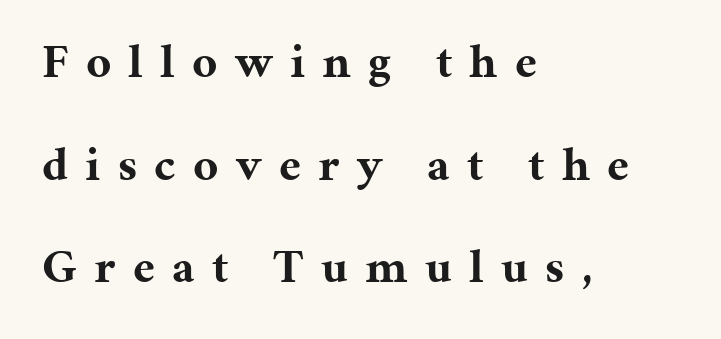
The image shows 48 px bold serif type, upright; set left-aligned, loose line spacing (2.14x), unusually wide letter spacing (+0.36 em), not underlined; medium stroke contrast and a medium x-height.
